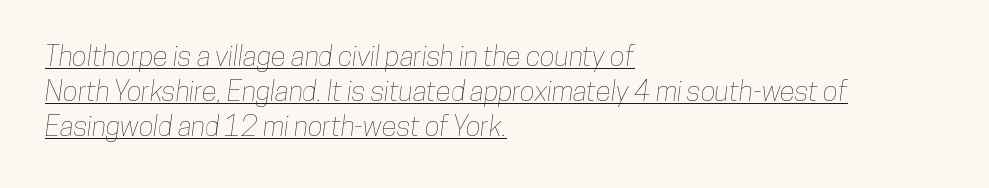
{"width": "condensed", "stroke_contrast": "low", "x_height": "medium", "monospaced": "no", "underline": "yes", "align": "left", "line_spacing": "normal", "line_spacing_ratio": 1.25, "letter_spacing": "normal", "letter_spacing_em": 0.0, "glyph_px": 28}
